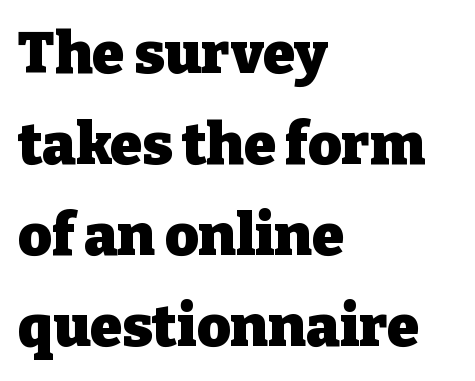
This rendering features lettering with no underline. Italic? Not at all — the glyphs are vertical. Nothing unusual about the tracking: characters are spaced as the font intends. Examine the stroke ends and you'll spot serifs. The compositor pushed each line to the left boundary. The letters advance in unequal steps, a hallmark of proportional type.
